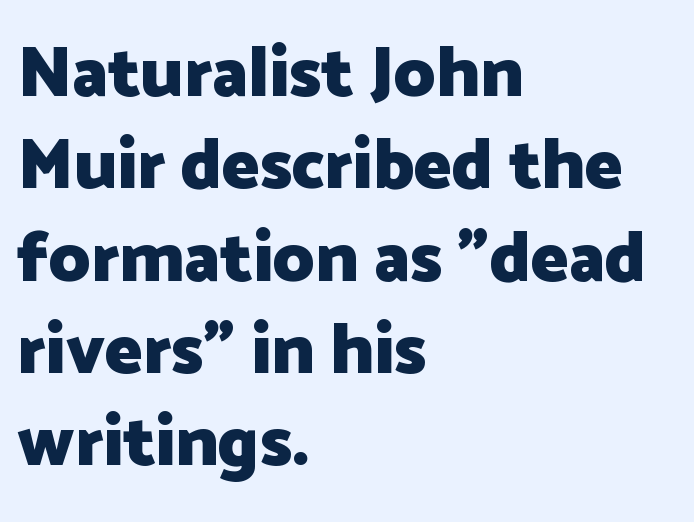
Q: Is the text bold? A: Yes.
Q: Is the text italic (slanted)? A: No, it is upright.
Q: Is the typeface a serif or a sans-serif typeface? A: Sans-serif.
Q: Is the text underlined? A: No.
Q: How is the paragraph aligned? A: Left-aligned.
Q: Is the spacing between letters normal or unusually wide? A: Normal.
Q: Is the spacing between lines tight, normal or loose? A: Normal.
Q: Width (condensed, normal, or wide)? A: Normal.
Q: Stroke contrast? A: Low.
Q: x-height? A: Medium.
Q: Monospaced? A: No.
